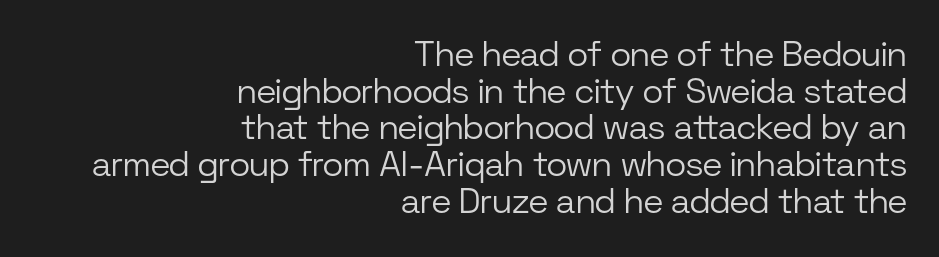
Q: Is the text bold? A: No.
Q: Is the text italic (slanted)? A: No, it is upright.
Q: Is the typeface a serif or a sans-serif typeface? A: Sans-serif.
Q: Is the text underlined? A: No.
Q: How is the paragraph aligned? A: Right-aligned.
Q: Is the spacing between letters normal or unusually wide? A: Normal.
Q: Is the spacing between lines tight, normal or loose? A: Tight.
Q: Width (condensed, normal, or wide)? A: Normal.
Q: Stroke contrast? A: Low.
Q: x-height? A: Medium.
Q: Monospaced? A: No.
